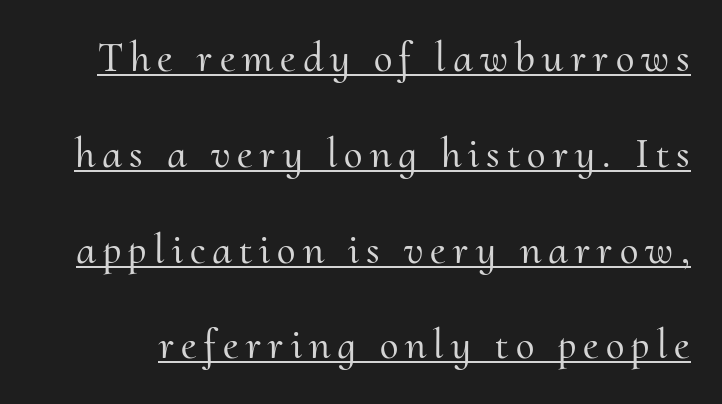
Q: Is the text italic (slanted)? A: No, it is upright.
Q: Is the typeface a serif or a sans-serif typeface? A: Serif.
Q: Is the text underlined? A: Yes.
Q: Is the spacing between lines tight, normal or loose? A: Loose.
Q: Width (condensed, normal, or wide)? A: Normal.
Q: Stroke contrast? A: Medium.
Q: x-height? A: Small.
Q: Monospaced? A: No.
